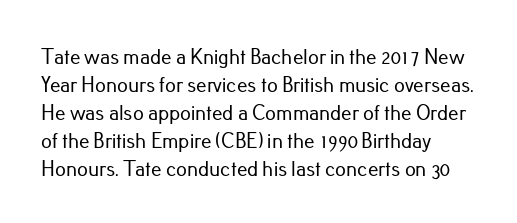
If you measured baseline to baseline, you'd find a middling distance. Descenders are the only things crossing below the line. The lines in this sample share a left origin and differ only in where they stop. Letter spacing: default. Quick note: not italic, upright.
